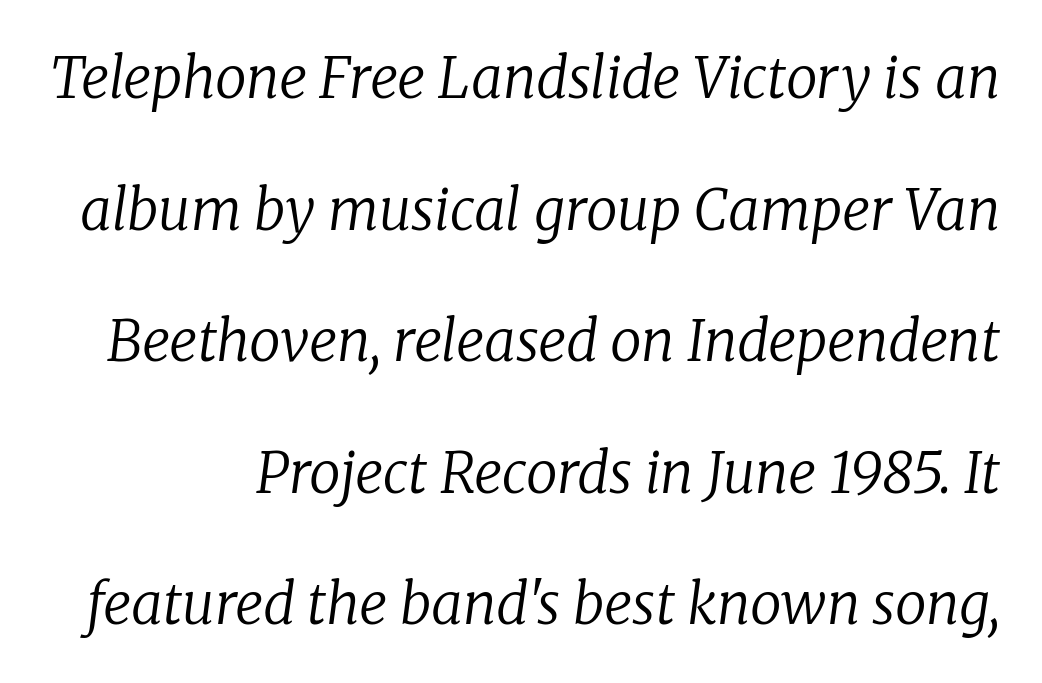
The image shows 56 px regular-weight serif type, italic (leaning right); set loose line spacing (2.35x), normal letter spacing, not underlined; low stroke contrast and a medium x-height.
